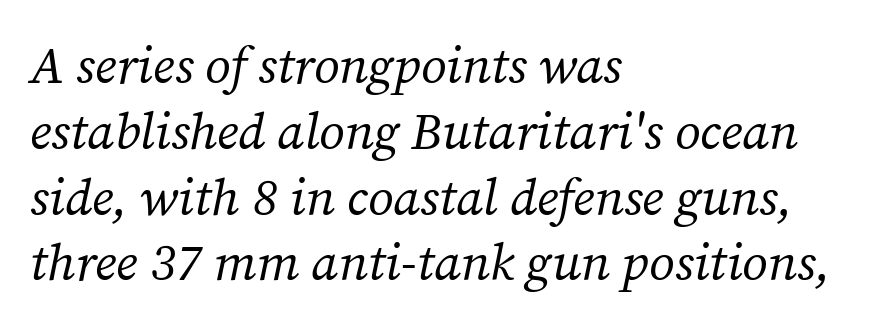
Regarding serifs, this sample has them. The axis of the letterforms is tilted away from vertical. Bold? No — there's no thickening of the strokes. Any mark beneath the type? The region is blank.
